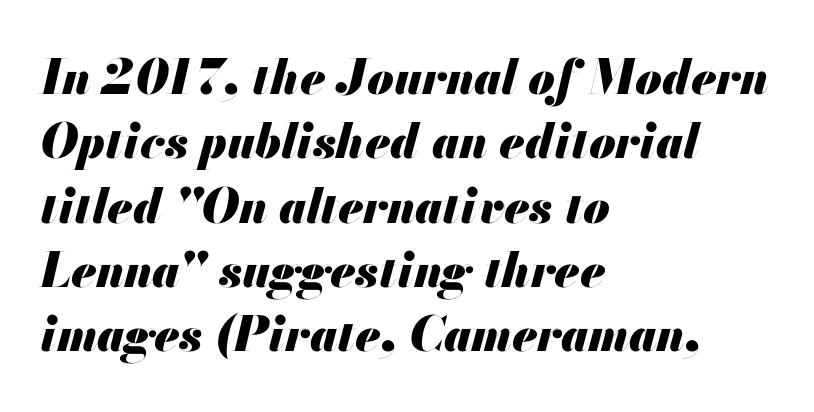
{"italic": "yes", "lean": "right", "slant_degrees": 13, "bold": "yes", "weight": "heavy", "width": "normal", "stroke_contrast": "medium", "x_height": "small", "monospaced": "no", "underline": "no", "align": "left", "line_spacing": "normal", "line_spacing_ratio": 1.34, "letter_spacing": "normal", "letter_spacing_em": 0.0, "glyph_px": 48}
